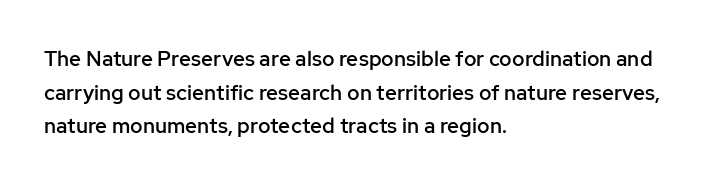
Q: Is the text bold? A: Semi-bold.
Q: Is the text italic (slanted)? A: No, it is upright.
Q: Is the text underlined? A: No.
Q: How is the paragraph aligned? A: Left-aligned.
Q: Is the spacing between letters normal or unusually wide? A: Normal.
Q: Is the spacing between lines tight, normal or loose? A: Normal.
